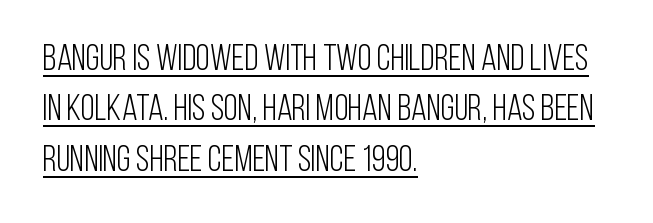
Q: Is the text bold? A: No.
Q: Is the text italic (slanted)? A: No, it is upright.
Q: Is the typeface a serif or a sans-serif typeface? A: Sans-serif.
Q: Is the text underlined? A: Yes.
Q: How is the paragraph aligned? A: Left-aligned.
Q: Is the spacing between letters normal or unusually wide? A: Normal.
Q: Is the spacing between lines tight, normal or loose? A: Normal.
Q: Width (condensed, normal, or wide)? A: Condensed.
Q: Stroke contrast? A: Low.
Q: x-height? A: Large.
Q: Monospaced? A: No.
